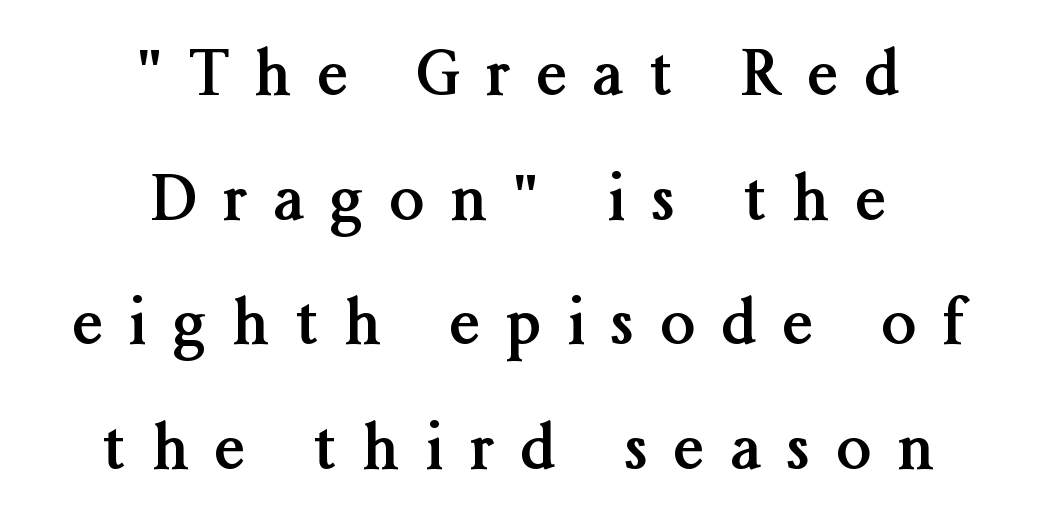
{"serif": "yes", "italic": "no", "bold": "yes", "weight": "semibold", "width": "normal", "stroke_contrast": "medium", "x_height": "medium", "monospaced": "no", "underline": "no", "align": "center", "line_spacing": "loose", "line_spacing_ratio": 2.01, "letter_spacing": "wide", "letter_spacing_em": 0.43, "glyph_px": 62}
